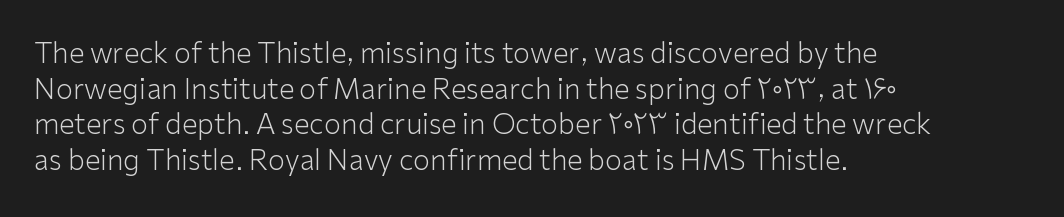
Q: Is the text bold? A: No.
Q: Is the text italic (slanted)? A: No, it is upright.
Q: Is the typeface a serif or a sans-serif typeface? A: Sans-serif.
Q: Is the text underlined? A: No.
Q: How is the paragraph aligned? A: Left-aligned.
Q: Is the spacing between letters normal or unusually wide? A: Normal.
Q: Is the spacing between lines tight, normal or loose? A: Normal.
Q: Width (condensed, normal, or wide)? A: Normal.
Q: Stroke contrast? A: Low.
Q: x-height? A: Medium.
Q: Monospaced? A: No.
